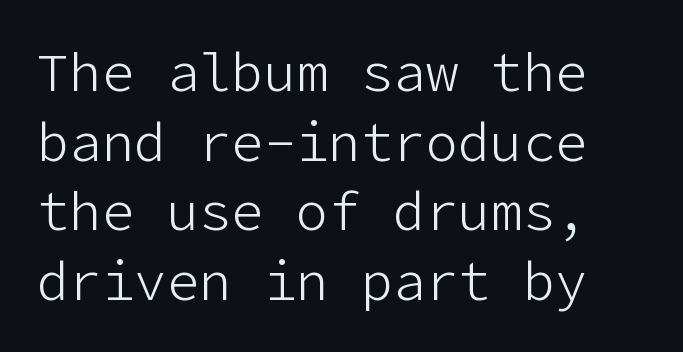
Letters rest on an invisible, unmarked baseline. The designer left line spacing at the default. Tracking here is standard; glyphs follow each other at the usual distance. This is the regular roman posture of the typeface. On a weight scale, this lands at 450 or below.
